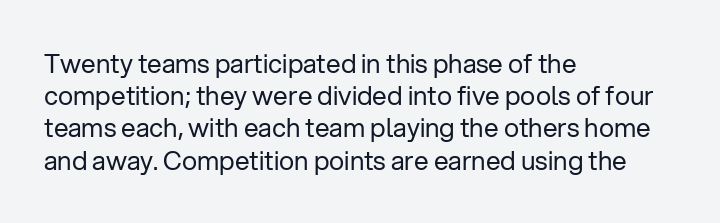
No letter is thick-stroked: the sample isn't bold. The lettering stays uniformly vertical, giving the passage a roman look. This sample uses plain, unmodified letter spacing. These lines stack with their left ends in a neat column. The gap between lines stays unmarked.
